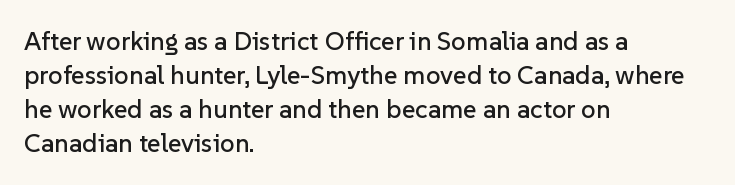
The image shows 26 px text type, upright; set left-aligned, normal line spacing (1.31x), normal letter spacing, not underlined.
